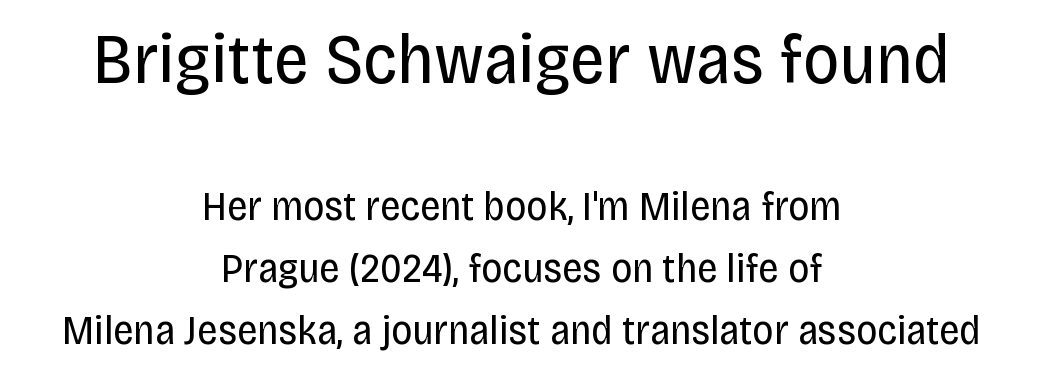
Q: Is the text bold? A: No.
Q: Is the text italic (slanted)? A: No, it is upright.
Q: Is the typeface a serif or a sans-serif typeface? A: Sans-serif.
Q: Is the text underlined? A: No.
Q: How is the paragraph aligned? A: Centered.
Q: Is the spacing between letters normal or unusually wide? A: Normal.
Q: Is the spacing between lines tight, normal or loose? A: Normal.
Q: Which block of text is set in a larger size, the first (top) or the second (bottom)? A: The first (top) one.
Q: Width (condensed, normal, or wide)? A: Condensed.
Q: Stroke contrast? A: Low.
Q: x-height? A: Large.
Q: Monospaced? A: No.
